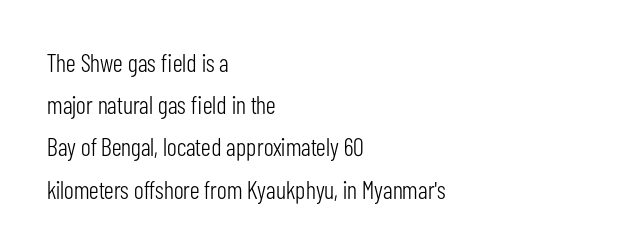
The passage shown has conventional tracking throughout. Is there much room between lines? A standard amount, neither cramped nor airy. Nobody drew a line under any word here. No italicization has been applied; the sample stays upright.
